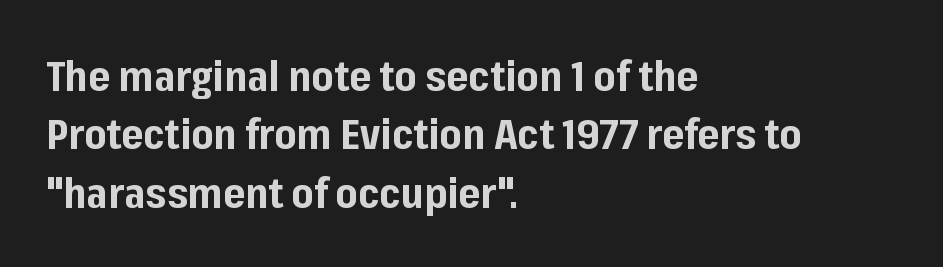
Q: Is the text bold? A: Yes.
Q: Is the text italic (slanted)? A: No, it is upright.
Q: Is the typeface a serif or a sans-serif typeface? A: Sans-serif.
Q: Is the text underlined? A: No.
Q: How is the paragraph aligned? A: Left-aligned.
Q: Is the spacing between letters normal or unusually wide? A: Normal.
Q: Is the spacing between lines tight, normal or loose? A: Normal.
Q: Width (condensed, normal, or wide)? A: Normal.
Q: Stroke contrast? A: Low.
Q: x-height? A: Medium.
Q: Monospaced? A: No.
